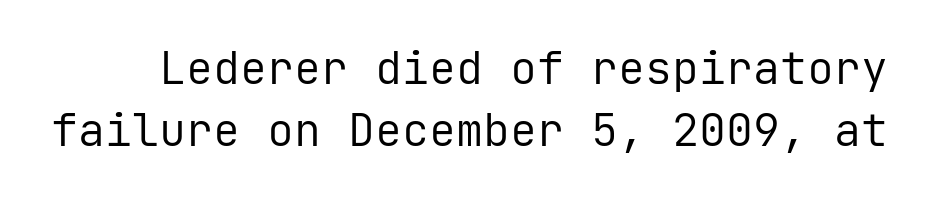
{"serif": "no", "italic": "no", "bold": "no", "weight": "regular", "width": "normal", "stroke_contrast": "low", "x_height": "medium", "monospaced": "yes", "underline": "no", "line_spacing": "normal", "line_spacing_ratio": 1.38, "letter_spacing": "normal", "letter_spacing_em": 0.0, "glyph_px": 45}
